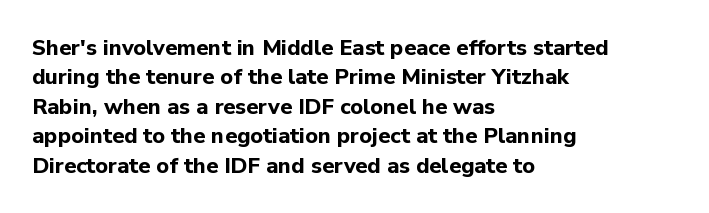
The image shows 22 px bold type, upright; set left-aligned, normal line spacing (1.34x), normal letter spacing, not underlined.
